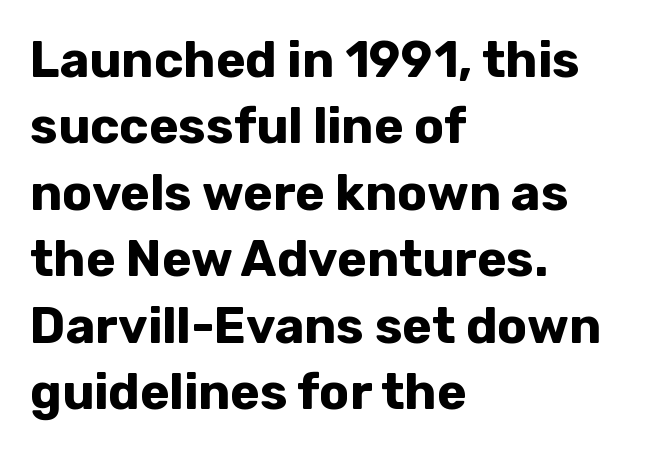
The image shows 50 px bold sans-serif type, upright; set left-aligned, normal line spacing (1.33x), normal letter spacing, not underlined; low stroke contrast and a medium x-height.
